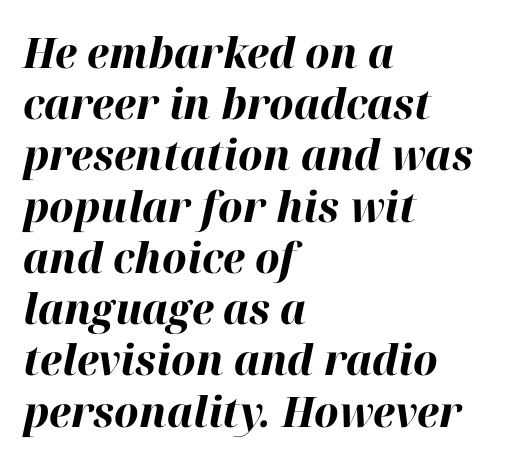
The image shows 42 px bold type, italic (leaning right); set left-aligned, line spacing 1.22x, normal letter spacing, not underlined; high stroke contrast and a medium x-height.
